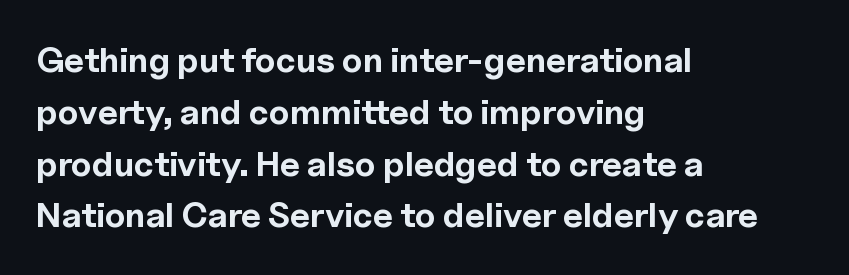
Q: Is the text bold? A: Yes.
Q: Is the text italic (slanted)? A: No, it is upright.
Q: Is the typeface a serif or a sans-serif typeface? A: Sans-serif.
Q: Is the text underlined? A: No.
Q: How is the paragraph aligned? A: Left-aligned.
Q: Is the spacing between letters normal or unusually wide? A: Normal.
Q: Is the spacing between lines tight, normal or loose? A: Normal.
Q: Width (condensed, normal, or wide)? A: Normal.
Q: x-height? A: Medium.
Q: Monospaced? A: No.
